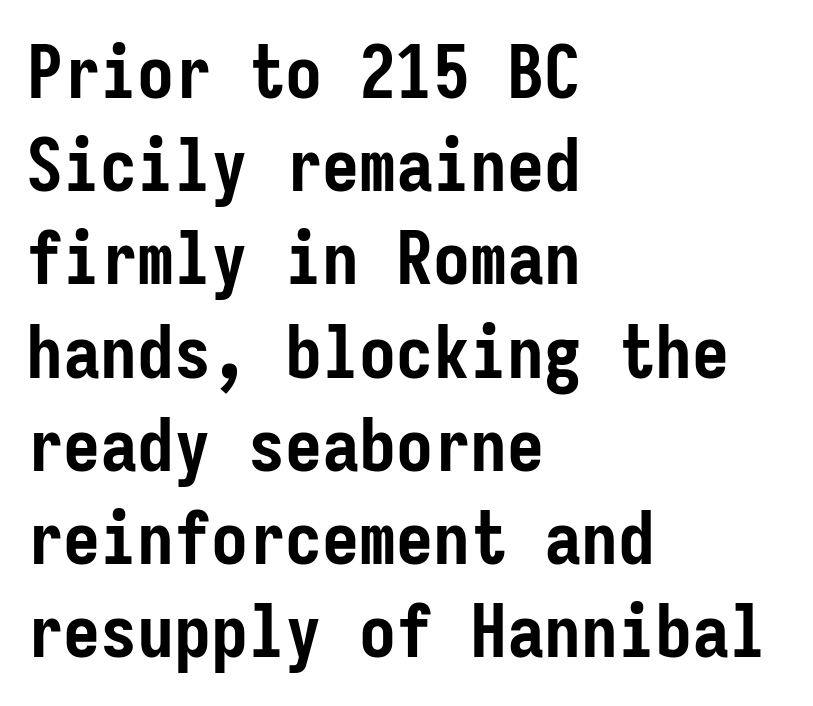
Q: Is the text bold? A: Yes.
Q: Is the text italic (slanted)? A: No, it is upright.
Q: Is the typeface a serif or a sans-serif typeface? A: Sans-serif.
Q: Is the text underlined? A: No.
Q: How is the paragraph aligned? A: Left-aligned.
Q: Is the spacing between letters normal or unusually wide? A: Normal.
Q: Is the spacing between lines tight, normal or loose? A: Normal.
Q: Width (condensed, normal, or wide)? A: Condensed.
Q: Stroke contrast? A: Low.
Q: x-height? A: Medium.
Q: Monospaced? A: Yes.
